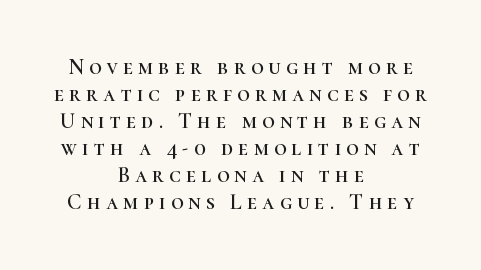
{"italic": "no", "underline": "no", "align": "center", "line_spacing_ratio": 1.23, "letter_spacing": "wide", "letter_spacing_em": 0.23, "glyph_px": 22}
